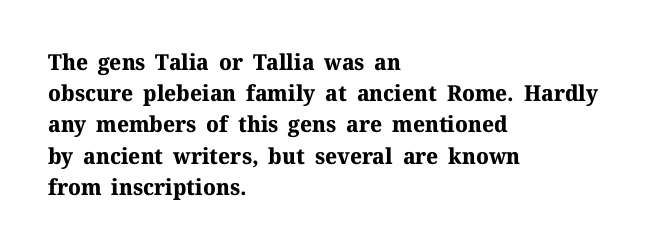
The image shows 22 px bold type, upright; set left-aligned, normal line spacing (1.42x), normal letter spacing, not underlined.
